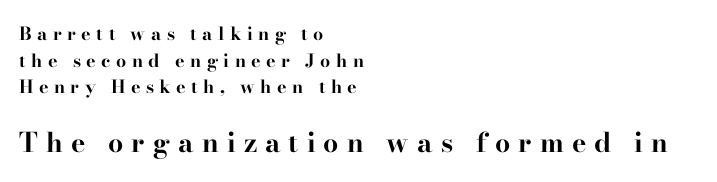
{"italic": "no", "bold": "yes", "underline": "no", "align": "left", "line_spacing": "normal", "line_spacing_ratio": 1.48, "letter_spacing": "wide", "letter_spacing_em": 0.3, "larger_block": "second", "size_ratio": 1.5, "glyph_px": 27}
